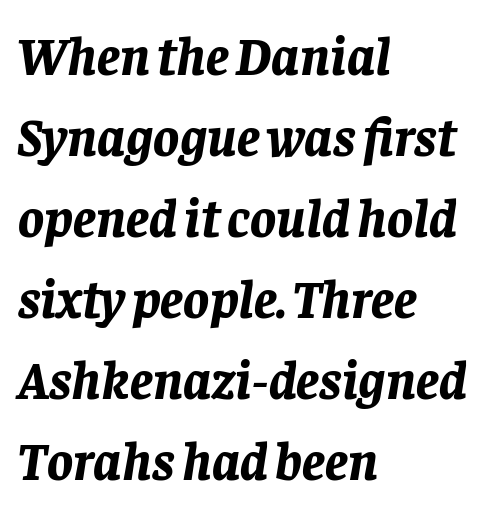
The image shows 54 px bold type, italic (leaning right); set left-aligned, normal line spacing (1.5x), normal letter spacing, not underlined; low stroke contrast and a large x-height.
